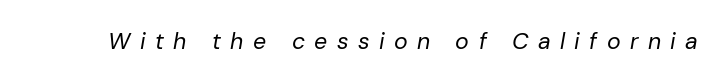
{"italic": "yes", "lean": "right", "slant_degrees": 10, "bold": "no", "underline": "no", "letter_spacing": "wide", "letter_spacing_em": 0.41, "glyph_px": 23}
